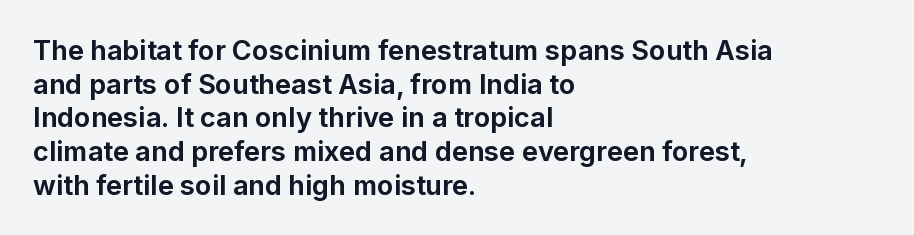
Its strokes are broad and dark, the hallmark of bold type. It's the straight-up-and-down kind of type. Regular leading. Caption: standard tracking, unaltered.
